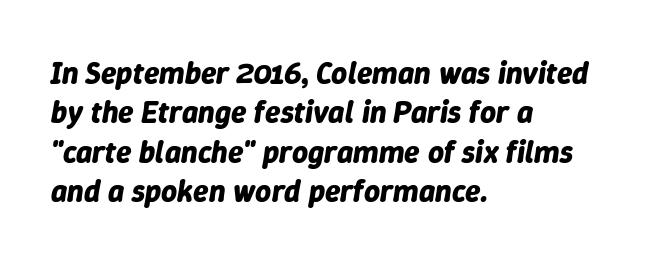
The image shows 31 px bold type, italic (leaning right); set left-aligned, normal line spacing (1.27x), normal letter spacing, not underlined; low stroke contrast and a medium x-height.
